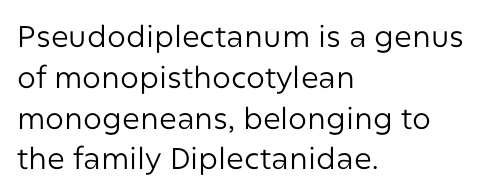
The image shows 30 px regular-weight sans-serif type, upright; set left-aligned, normal line spacing (1.36x), normal letter spacing, not underlined; low stroke contrast and a medium x-height.
